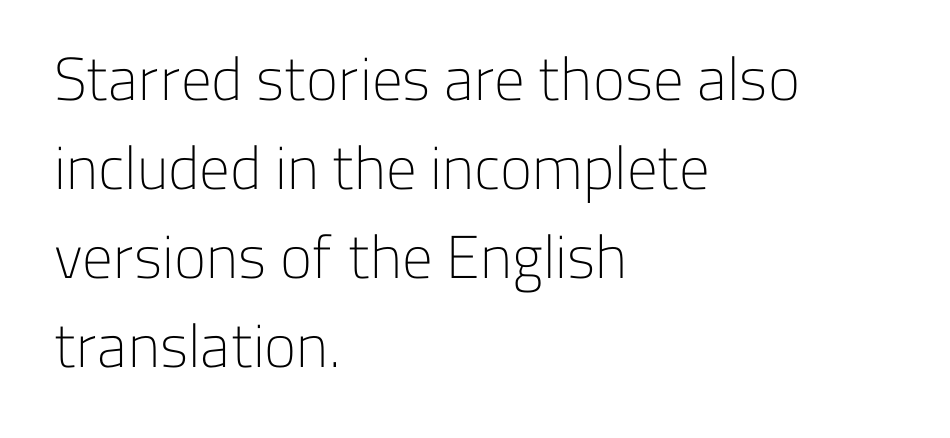
The image shows 61 px light sans-serif type, upright; set left-aligned, normal line spacing (1.46x), normal letter spacing, not underlined; low stroke contrast and a medium x-height.
